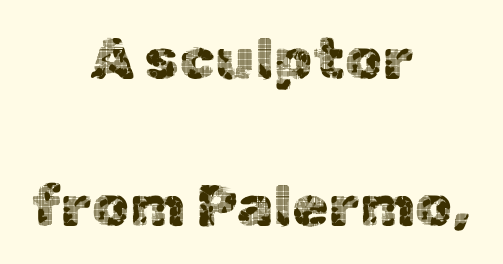
Q: Is the text italic (slanted)? A: No, it is upright.
Q: Is the typeface a serif or a sans-serif typeface? A: Sans-serif.
Q: Is the text underlined? A: No.
Q: How is the paragraph aligned? A: Centered.
Q: Is the spacing between letters normal or unusually wide? A: Normal.
Q: Is the spacing between lines tight, normal or loose? A: Loose.
Q: Width (condensed, normal, or wide)? A: Normal.
Q: x-height? A: Medium.
Q: Monospaced? A: No.
